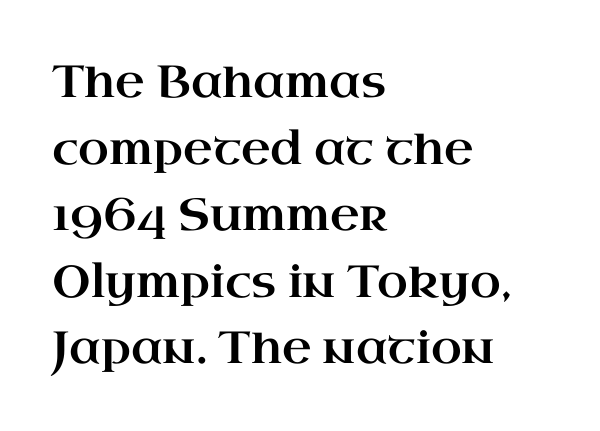
Q: Is the text italic (slanted)? A: No, it is upright.
Q: Is the typeface a serif or a sans-serif typeface? A: Serif.
Q: Is the text underlined? A: No.
Q: How is the paragraph aligned? A: Left-aligned.
Q: Is the spacing between letters normal or unusually wide? A: Normal.
Q: Is the spacing between lines tight, normal or loose? A: Normal.
Q: Width (condensed, normal, or wide)? A: Wide.
Q: Stroke contrast? A: High.
Q: x-height? A: Small.
Q: Monospaced? A: No.
